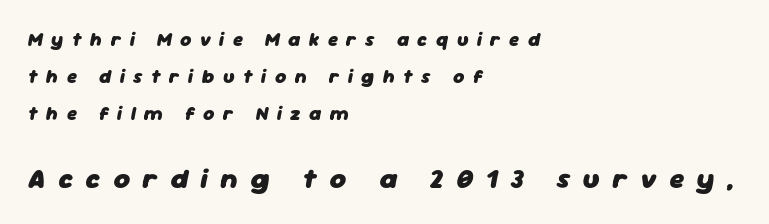
Of the two passages, the one underneath uses the larger point size. Caption: multi-line text, flush left, ragged right. Just letters on the line, the space beneath them empty. Observe the wide spacing: letters keep a clear distance from each other.
